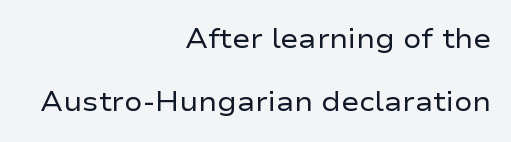
Airy leading. No heavy texture on the line: the type isn't bold. Where is the straight margin? On the right. Rule under the text: the space is simply empty.
